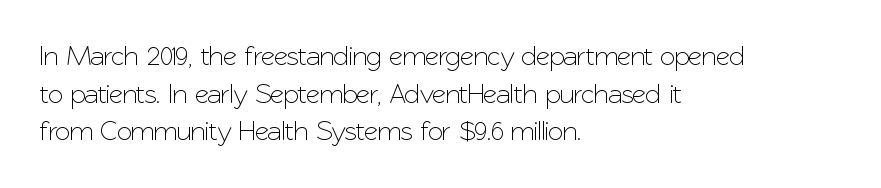
The image shows 27 px text type, upright; set left-aligned, normal line spacing (1.39x), normal letter spacing, not underlined.
